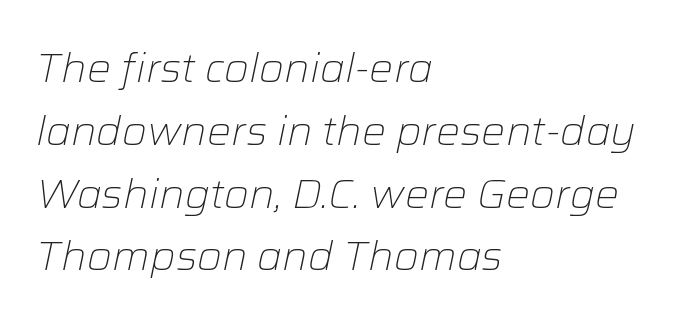
The image shows 40 px light type, italic (leaning right); set left-aligned, normal line spacing (1.57x), normal letter spacing, not underlined; low stroke contrast and a medium x-height.
